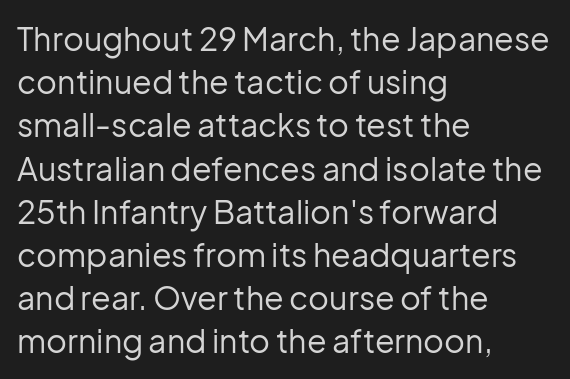
{"serif": "no", "italic": "no", "bold": "no", "weight": "regular", "width": "normal", "stroke_contrast": "low", "x_height": "medium", "monospaced": "no", "underline": "no", "align": "left", "line_spacing": "normal", "line_spacing_ratio": 1.35, "letter_spacing": "normal", "letter_spacing_em": 0.0, "glyph_px": 32}
